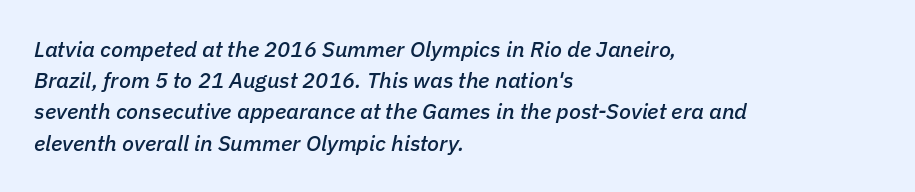
The paragraph shown leans on its left margin. Beneath every word, the page is bare. Rows of type keep a routine distance in the vertical direction. Glyph-to-glyph distance matches everyday printed text. Observe the lean: these are italic letterforms.
